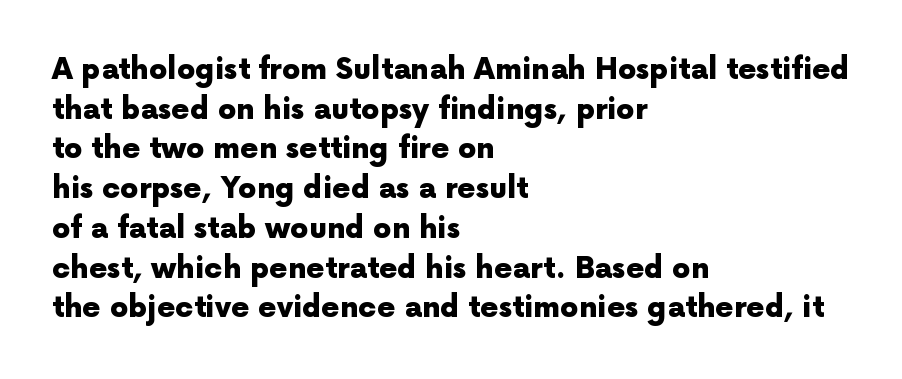
{"serif": "no", "italic": "no", "bold": "yes", "weight": "heavy", "width": "normal", "x_height": "medium", "monospaced": "no", "underline": "no", "align": "left", "line_spacing": "normal", "line_spacing_ratio": 1.37, "letter_spacing": "normal", "letter_spacing_em": 0.0, "glyph_px": 29}
